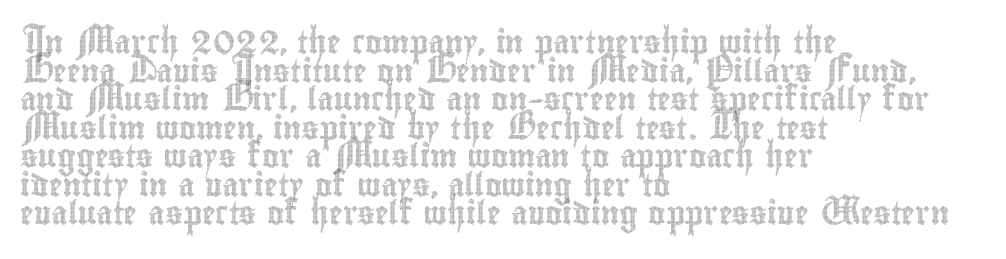
Q: Is the text italic (slanted)? A: No, it is upright.
Q: Is the text underlined? A: No.
Q: How is the paragraph aligned? A: Left-aligned.
Q: Is the spacing between letters normal or unusually wide? A: Normal.
